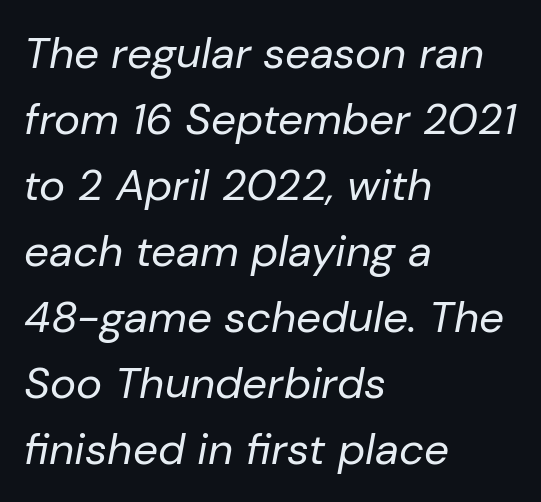
{"italic": "yes", "lean": "right", "slant_degrees": 10, "bold": "no", "weight": "regular", "width": "normal", "stroke_contrast": "low", "x_height": "medium", "monospaced": "no", "underline": "no", "align": "left", "line_spacing": "normal", "line_spacing_ratio": 1.5, "letter_spacing": "normal", "letter_spacing_em": 0.0, "glyph_px": 44}
